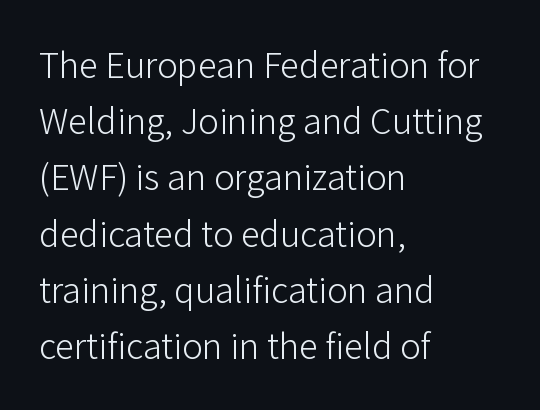
Bold? No — there's no thickening of the strokes. A typesetter would call this proportional, since set widths differ per character. Unmarked baselines from the first word to the last. Line spacing here is normal. Every character sits straight up, as roman type does. The rag falls on the right side of this text block.
